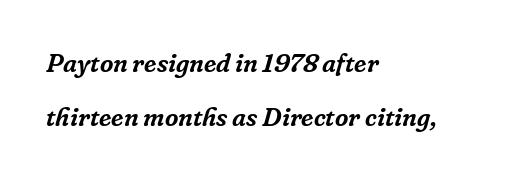
{"italic": "yes", "lean": "right", "slant_degrees": 16, "underline": "no", "align": "left", "line_spacing": "loose", "line_spacing_ratio": 2.07, "letter_spacing": "normal", "letter_spacing_em": 0.0, "glyph_px": 26}
